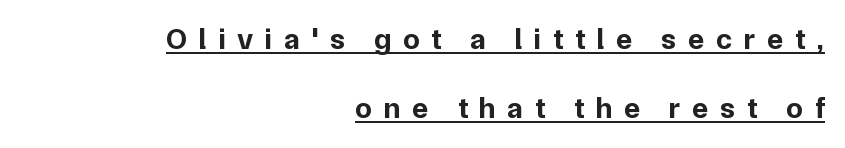
Substantial extra tracking has been applied to these lines. Compared with a flush-left layout, this one pins lines to the opposite, right side. Students, observe: this is what heavily led, spacious text looks like. Honestly, the underline is the first thing you notice here. Note the varied advance widths — an 'i' is clearly narrower than an 'm'.
